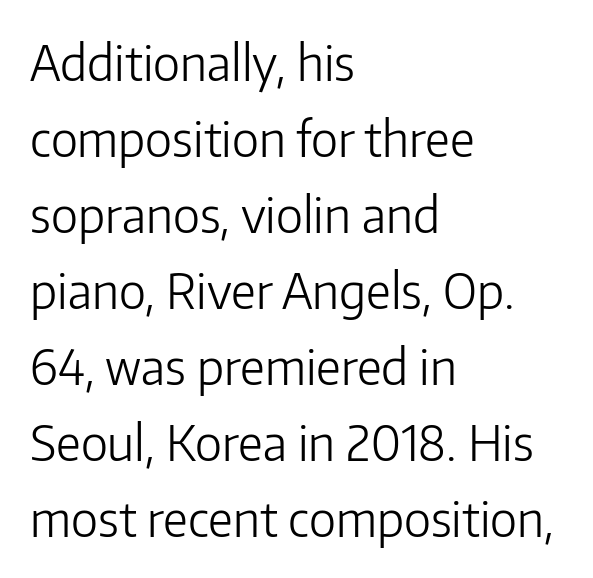
Q: Is the text bold? A: No.
Q: Is the text italic (slanted)? A: No, it is upright.
Q: Is the typeface a serif or a sans-serif typeface? A: Sans-serif.
Q: Is the text underlined? A: No.
Q: How is the paragraph aligned? A: Left-aligned.
Q: Is the spacing between letters normal or unusually wide? A: Normal.
Q: Is the spacing between lines tight, normal or loose? A: Normal.
Q: Width (condensed, normal, or wide)? A: Normal.
Q: Stroke contrast? A: Low.
Q: x-height? A: Medium.
Q: Monospaced? A: No.
